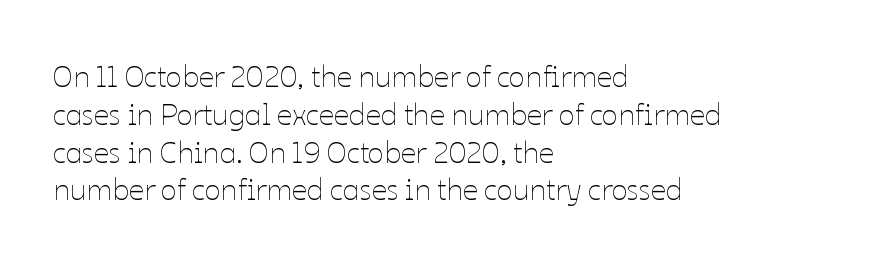
The baseline area is clear. Stroke mass is kept to a normal reading level or below. Unlike italic type, these characters show no tilt at all. Compared with typical paragraphs, the rows here are spaced about the same. This sample is left-justified, so line endings fall wherever the words run out.
